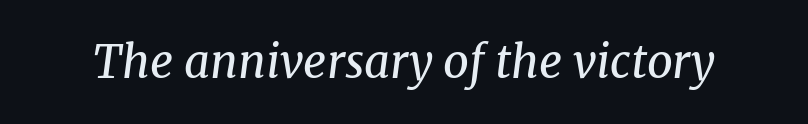
Caption: face not bold, strokes unweighted. A typesetter would label this face a serif. Beneath every word, the page is bare. The glyphs look as if they've been sheared to an angle.
